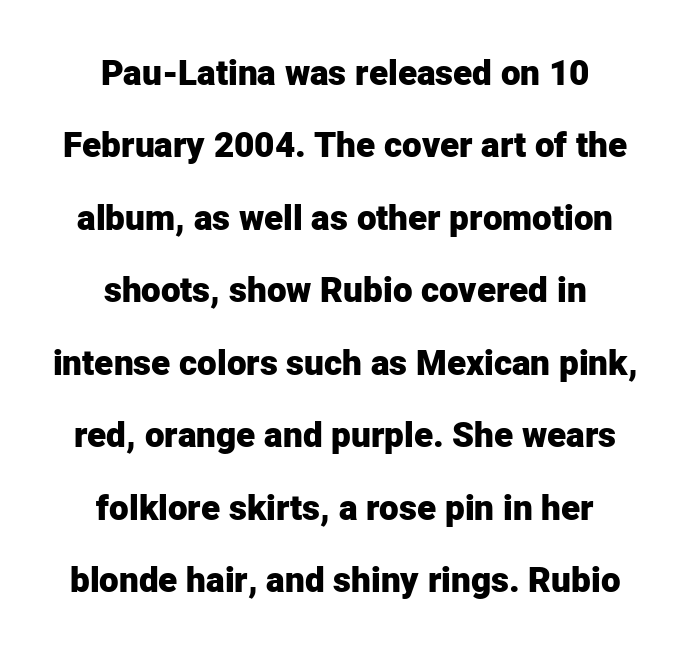
The image shows 35 px heavy sans-serif type, upright; set centered, loose line spacing (2.07x), normal letter spacing, not underlined; low stroke contrast and a medium x-height.
